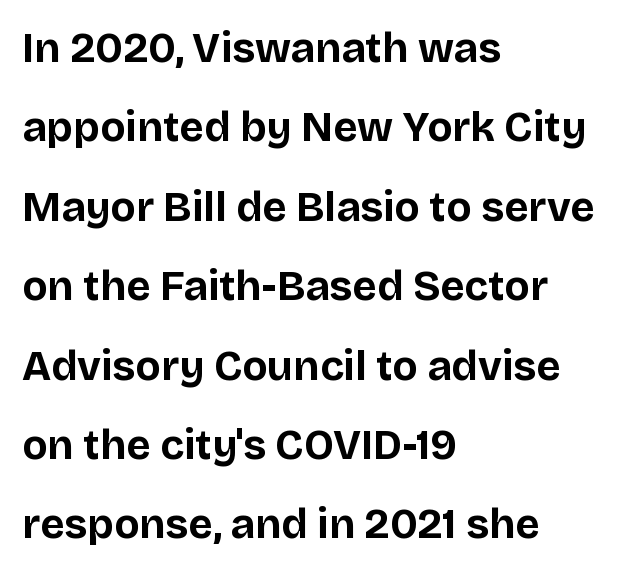
The line texture is even and compact thanks to regular tracking. Strokes here are thick enough to call this a true bold. Posture: vertical. Looks like regular typesetting: each glyph gets only the width it needs. Type style note: lacks serifs.
